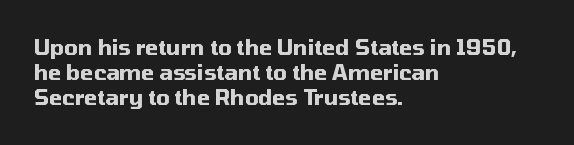
The image shows 21 px bold type, upright; set left-aligned, line spacing 1.2x, normal letter spacing, not underlined.
